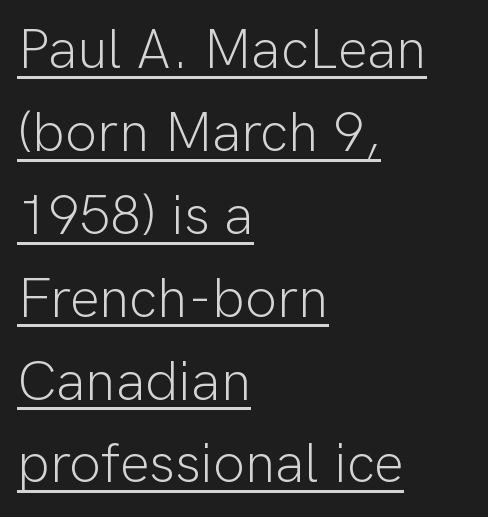
Q: Is the text bold? A: No.
Q: Is the text italic (slanted)? A: No, it is upright.
Q: Is the typeface a serif or a sans-serif typeface? A: Sans-serif.
Q: Is the text underlined? A: Yes.
Q: How is the paragraph aligned? A: Left-aligned.
Q: Is the spacing between letters normal or unusually wide? A: Normal.
Q: Is the spacing between lines tight, normal or loose? A: Normal.
Q: Width (condensed, normal, or wide)? A: Normal.
Q: Stroke contrast? A: Low.
Q: x-height? A: Medium.
Q: Monospaced? A: No.
